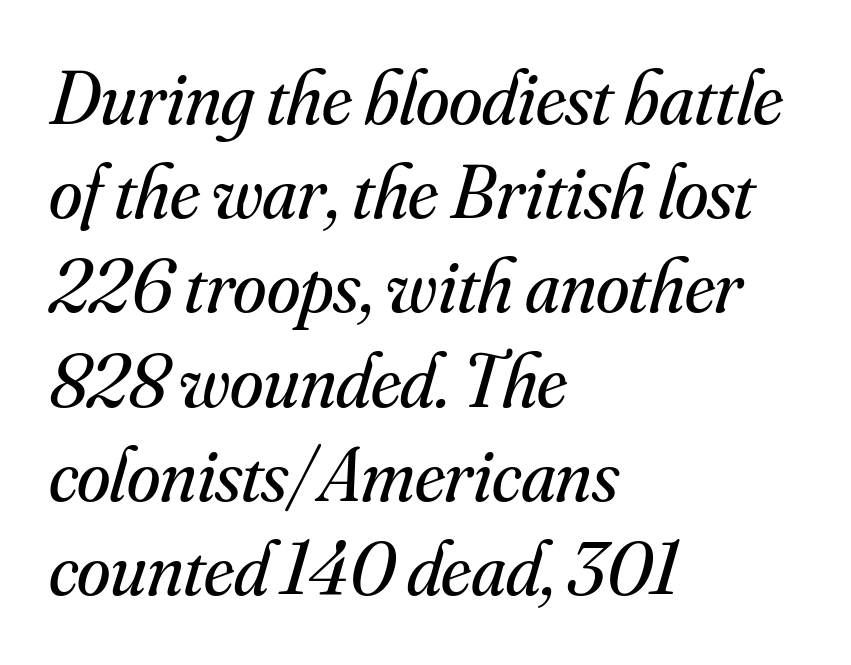
Q: Is the text bold? A: No.
Q: Is the text italic (slanted)? A: Yes, it leans right by about 16 degrees.
Q: Is the typeface a serif or a sans-serif typeface? A: Serif.
Q: Is the text underlined? A: No.
Q: How is the paragraph aligned? A: Left-aligned.
Q: Is the spacing between letters normal or unusually wide? A: Normal.
Q: Width (condensed, normal, or wide)? A: Normal.
Q: Stroke contrast? A: Medium.
Q: x-height? A: Small.
Q: Monospaced? A: No.
